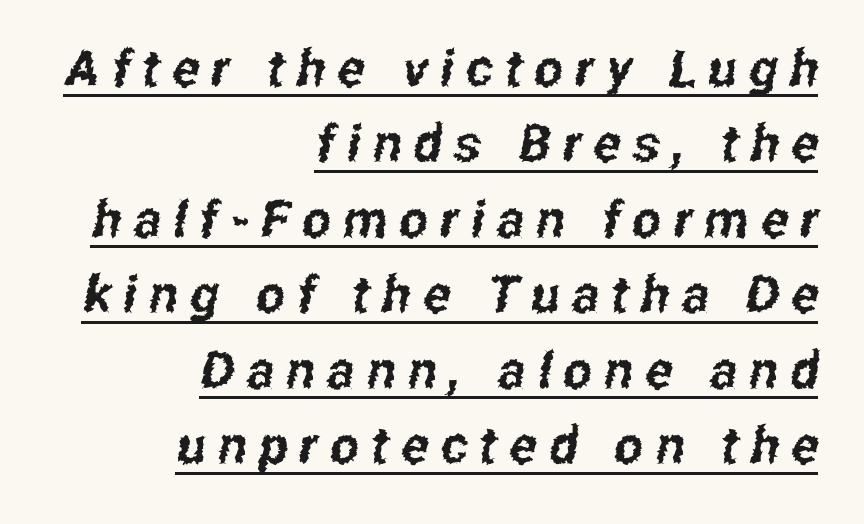
Compared with undecorated copy, this sample adds a rule below the words. The letters carry no serifs — their stems end cleanly without finishing strokes. The paragraph has a hard right edge and a soft left edge. Students, note that the glyphs here are deliberately spaced far apart. One glance says typical: line gaps are just what's usual.
